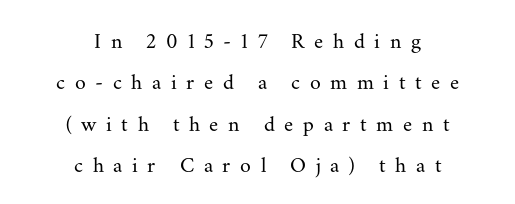
The image shows 22 px text type, upright; set centered, line spacing 1.88x, unusually wide letter spacing (+0.44 em), not underlined.
